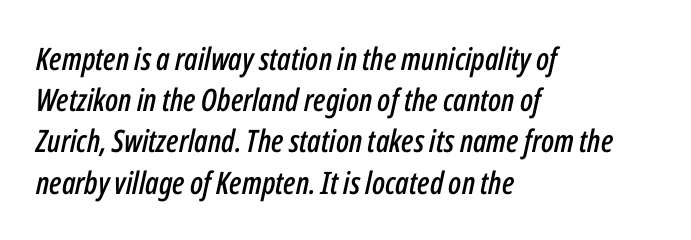
Each letter keeps its own natural width here, so spacing adapts to shape. The passage shown stacks its lines at a standard gap. The foot of each line stays bare and open. Nothing unusual about the tracking: characters are spaced as the font intends. Emphasis-style slanted type is in use.
